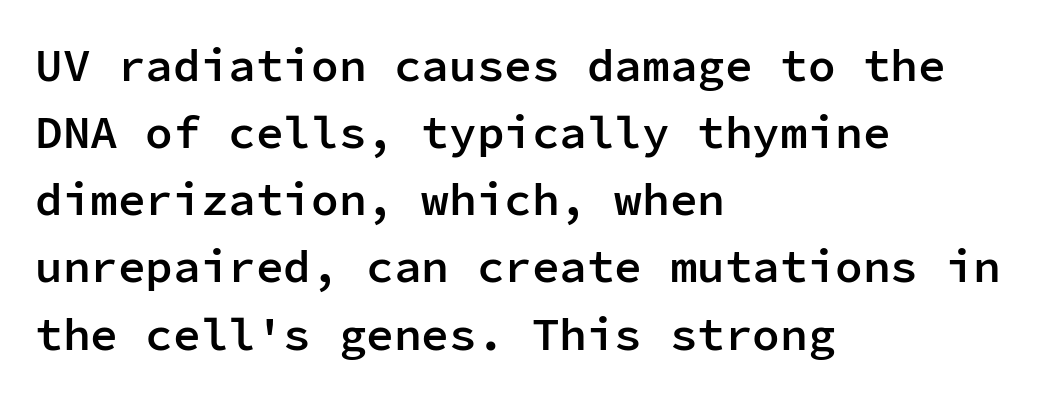
The image shows 46 px semibold sans-serif type, upright, monospaced; set left-aligned, normal line spacing (1.46x), normal letter spacing, not underlined; low stroke contrast and a medium x-height.
